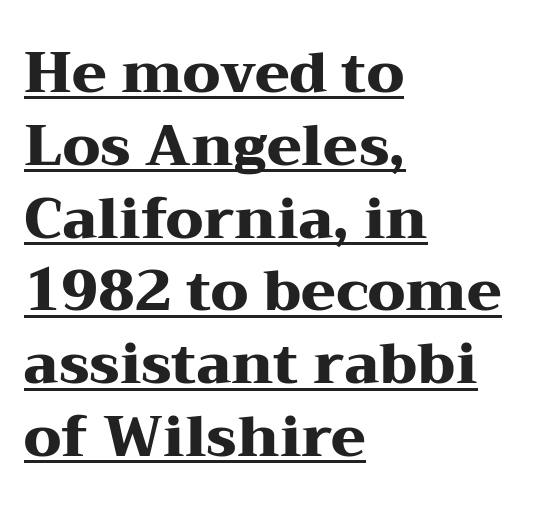
The image shows 56 px heavy, wide serif type, upright; set left-aligned, normal line spacing (1.3x), normal letter spacing, underlined; medium stroke contrast and a medium x-height.
